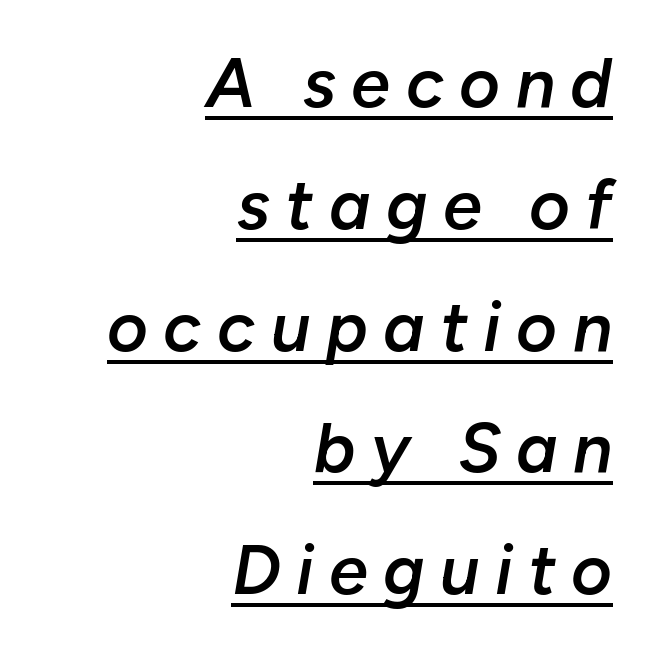
{"italic": "yes", "lean": "right", "slant_degrees": 10, "bold": "semi", "weight": "semibold", "width": "normal", "stroke_contrast": "low", "x_height": "medium", "monospaced": "no", "underline": "yes", "align": "right", "line_spacing_ratio": 1.74, "letter_spacing": "wide", "letter_spacing_em": 0.22, "glyph_px": 70}
